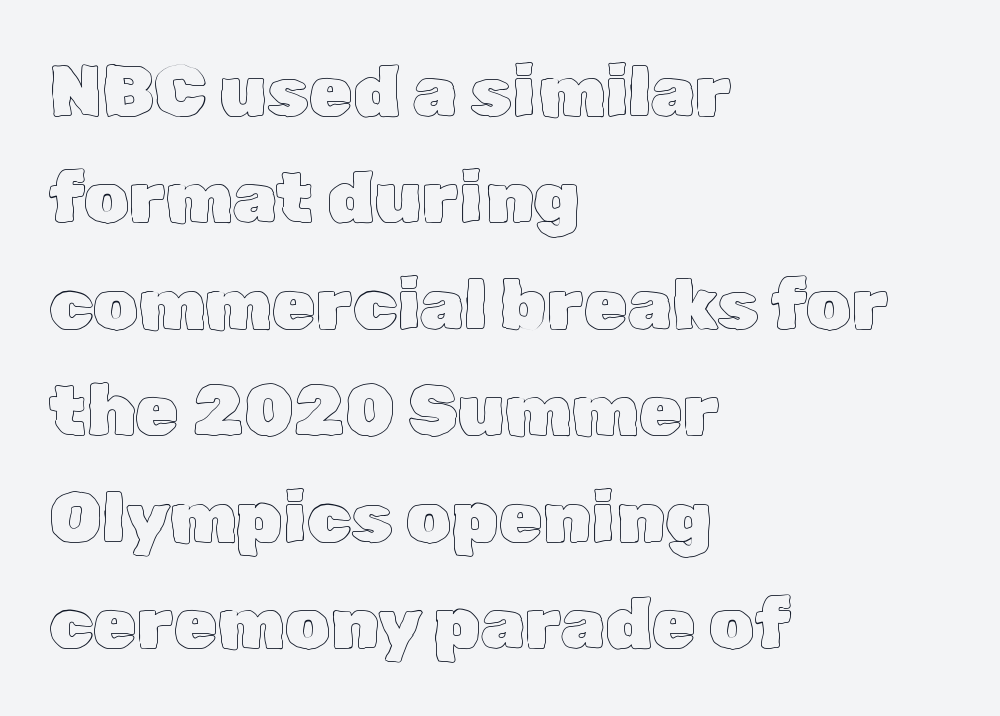
Horizontal alignment here is leftward, the default for most running prose. Each letter keeps its own natural width here, so spacing adapts to shape. Regular leading. Words float on clear page, feet unadorned. The axis of the letterforms is exactly vertical.
